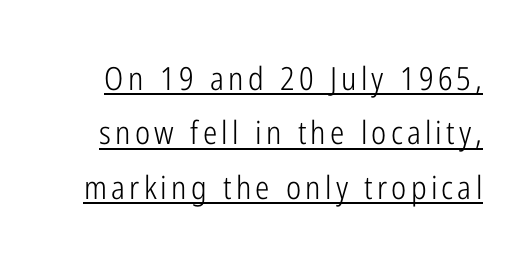
The image shows 32 px light, condensed sans-serif type, upright; set normal line spacing (1.7x), underlined; low stroke contrast and a medium x-height.
